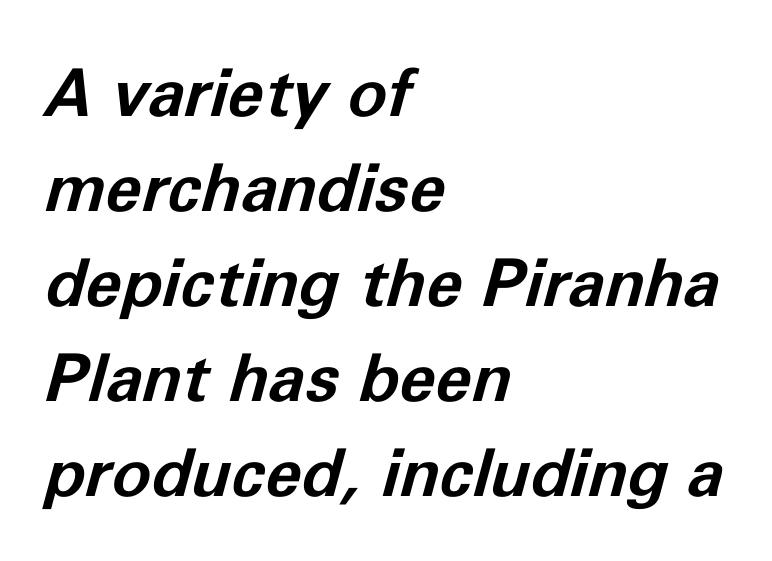
The image shows 66 px bold type, italic (leaning right); set left-aligned, normal line spacing (1.44x), normal letter spacing, not underlined; low stroke contrast and a medium x-height.
